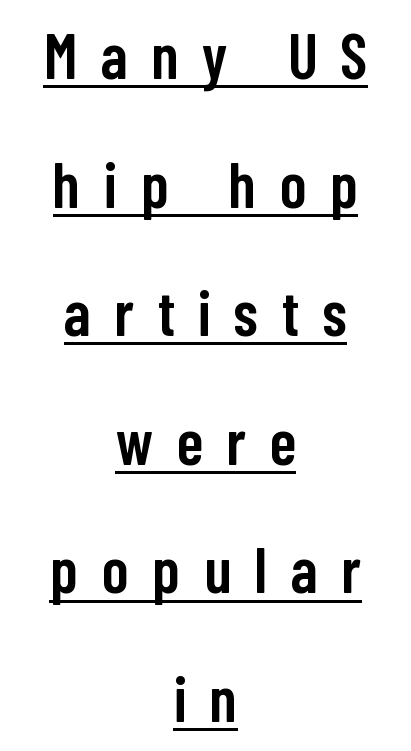
Varying glyph widths throughout — classic text-font behaviour. Look at the bottom of the vertical strokes: they stop flat, with no serifs. The glyphs are accompanied by a horizontal stroke just below them. The passage shown stacks its lines with a broad gap.
